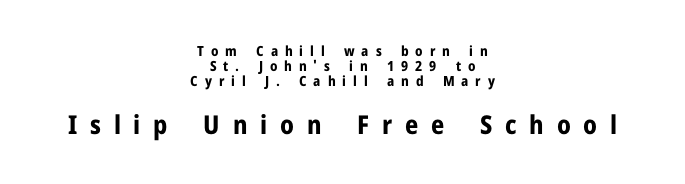
Stroke thickness is high; the sample reads as a true bold. Does the copy run flush right? No — it is centered line by line. These two chunks differ in scale, with the bottom chunk taking the larger measure. Horizontal bands of white between lines are thin slivers. The space beneath each line is pristine and unruled. The font's upright variant was chosen for this text.
